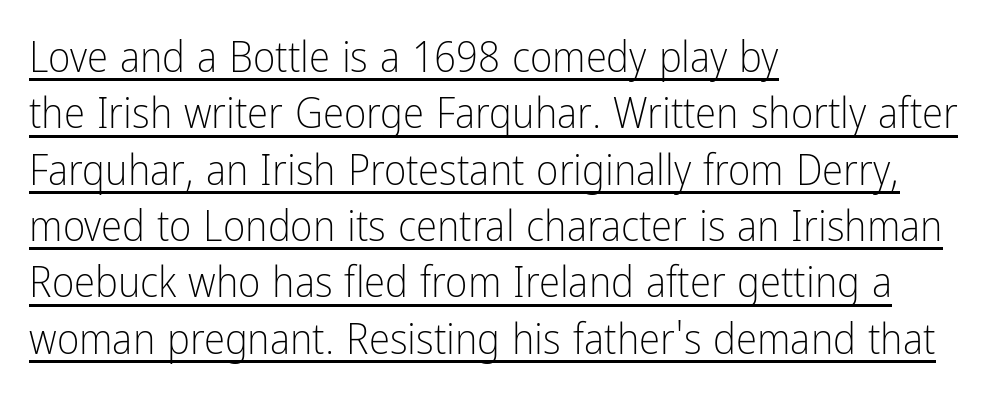
Q: Is the text bold? A: No.
Q: Is the text italic (slanted)? A: No, it is upright.
Q: Is the typeface a serif or a sans-serif typeface? A: Sans-serif.
Q: Is the text underlined? A: Yes.
Q: How is the paragraph aligned? A: Left-aligned.
Q: Is the spacing between letters normal or unusually wide? A: Normal.
Q: Is the spacing between lines tight, normal or loose? A: Normal.
Q: Width (condensed, normal, or wide)? A: Condensed.
Q: Stroke contrast? A: Low.
Q: x-height? A: Medium.
Q: Monospaced? A: No.
